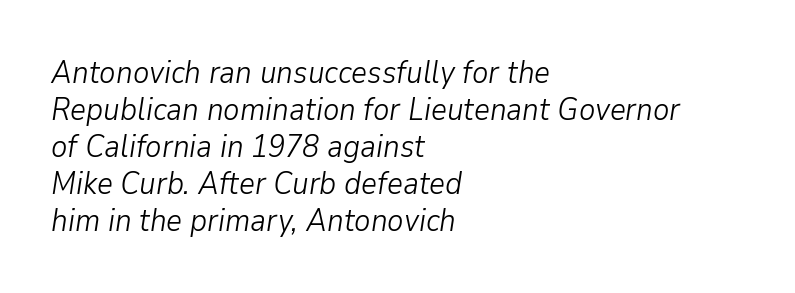
Q: Is the text bold? A: No.
Q: Is the text italic (slanted)? A: Yes, it leans right by about 9 degrees.
Q: Is the text underlined? A: No.
Q: How is the paragraph aligned? A: Left-aligned.
Q: Is the spacing between letters normal or unusually wide? A: Normal.
Q: Width (condensed, normal, or wide)? A: Normal.
Q: Stroke contrast? A: Low.
Q: x-height? A: Medium.
Q: Monospaced? A: No.
